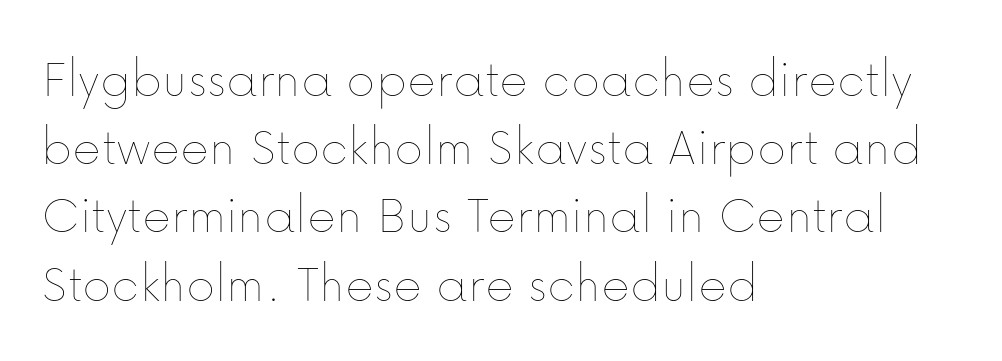
Q: Is the text bold? A: No.
Q: Is the text italic (slanted)? A: No, it is upright.
Q: Is the text underlined? A: No.
Q: How is the paragraph aligned? A: Left-aligned.
Q: Is the spacing between letters normal or unusually wide? A: Normal.
Q: Width (condensed, normal, or wide)? A: Normal.
Q: Stroke contrast? A: Low.
Q: x-height? A: Medium.
Q: Monospaced? A: No.
